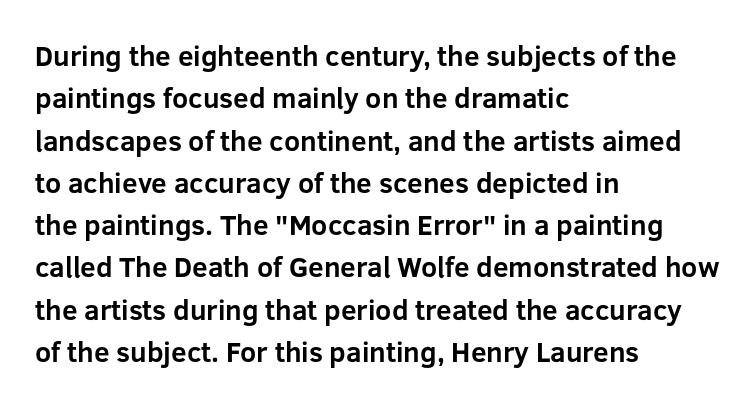
The image shows 28 px bold sans-serif type, upright; set left-aligned, normal line spacing (1.51x), normal letter spacing, not underlined; low stroke contrast and a medium x-height.
